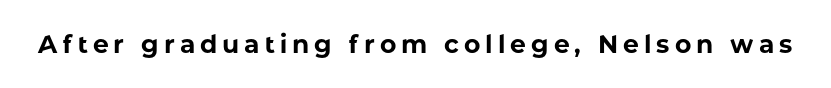
The image shows 25 px bold type, upright; set unusually wide letter spacing (+0.2 em), not underlined.
